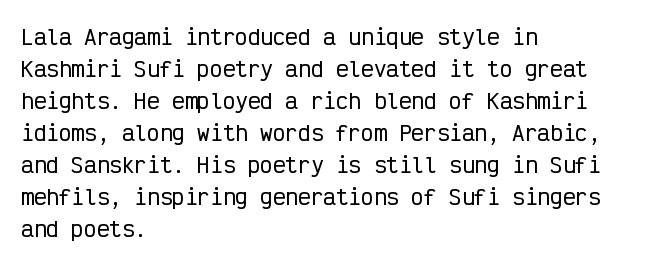
Q: Is the text italic (slanted)? A: No, it is upright.
Q: Is the text underlined? A: No.
Q: How is the paragraph aligned? A: Left-aligned.
Q: Is the spacing between letters normal or unusually wide? A: Normal.
Q: Is the spacing between lines tight, normal or loose? A: Normal.
